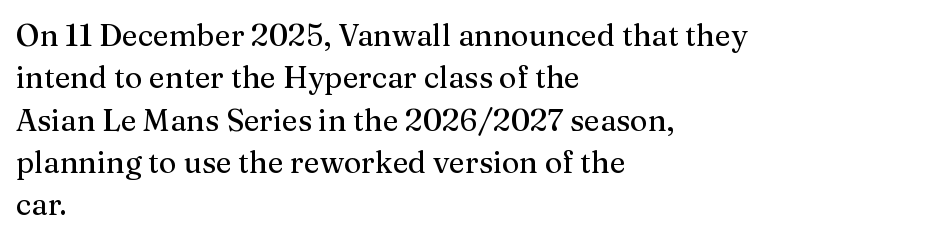
{"serif": "yes", "italic": "no", "width": "normal", "stroke_contrast": "medium", "x_height": "medium", "monospaced": "no", "underline": "no", "align": "left", "line_spacing": "normal", "line_spacing_ratio": 1.41, "letter_spacing": "normal", "letter_spacing_em": 0.0, "glyph_px": 30}
